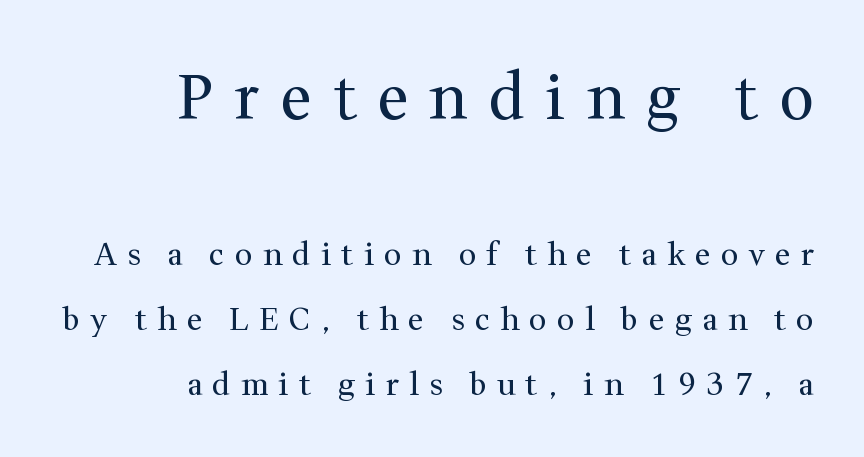
{"serif": "yes", "italic": "no", "bold": "no", "weight": "regular", "width": "normal", "stroke_contrast": "medium", "x_height": "medium", "monospaced": "no", "underline": "no", "align": "right", "line_spacing": "loose", "line_spacing_ratio": 2.1, "letter_spacing": "wide", "letter_spacing_em": 0.33, "larger_block": "first", "size_ratio": 2.0, "glyph_px": 62}
